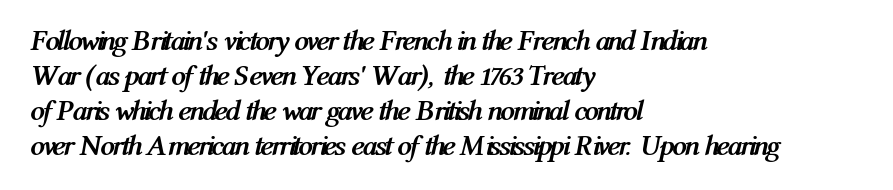
{"italic": "yes", "lean": "right", "slant_degrees": 12, "bold": "yes", "weight": "semibold", "width": "condensed", "stroke_contrast": "medium", "x_height": "medium", "monospaced": "no", "underline": "no", "align": "left", "line_spacing_ratio": 1.21, "letter_spacing": "normal", "letter_spacing_em": 0.0, "glyph_px": 29}
